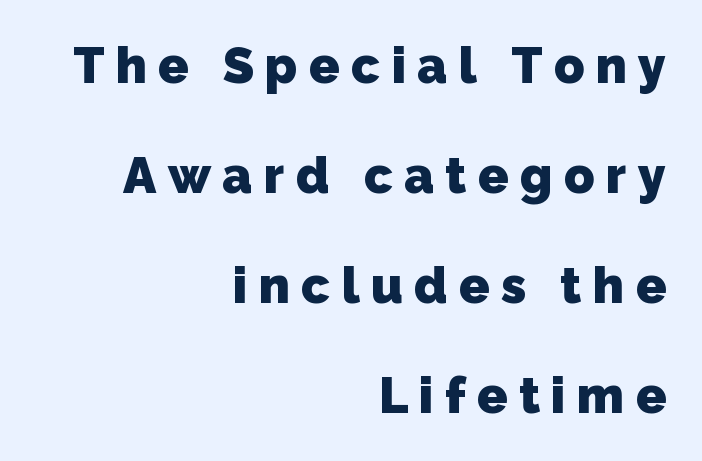
{"serif": "no", "bold": "yes", "weight": "heavy", "width": "normal", "stroke_contrast": "low", "x_height": "medium", "monospaced": "no", "underline": "no", "align": "right", "line_spacing": "loose", "line_spacing_ratio": 2.2, "letter_spacing": "wide", "letter_spacing_em": 0.23, "glyph_px": 50}
